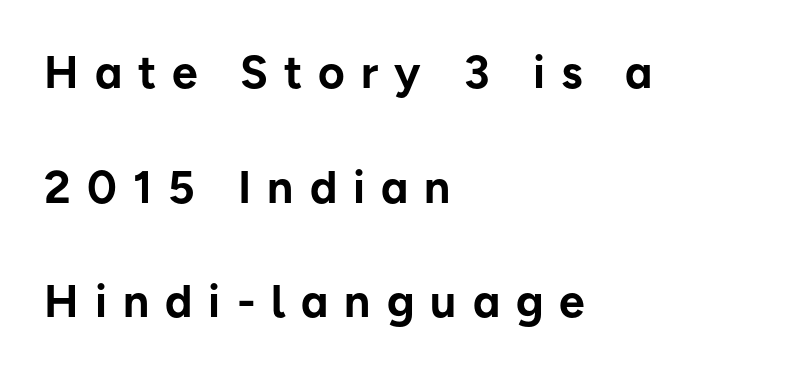
Think of a printed novel: that variable character pitch is what you see here. A classic flush-left, rag-right setting is used for this passage. Letterform terminals end flat and unadorned throughout the passage. Posture: straight, roman, zero tilt. Weight: bold.
